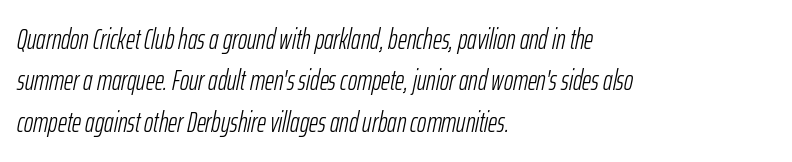
Q: Is the text bold? A: No.
Q: Is the text italic (slanted)? A: Yes, it leans right by about 12 degrees.
Q: Is the text underlined? A: No.
Q: How is the paragraph aligned? A: Left-aligned.
Q: Is the spacing between letters normal or unusually wide? A: Normal.
Q: Is the spacing between lines tight, normal or loose? A: Normal.
Q: Width (condensed, normal, or wide)? A: Condensed.
Q: Stroke contrast? A: Low.
Q: x-height? A: Medium.
Q: Monospaced? A: No.
